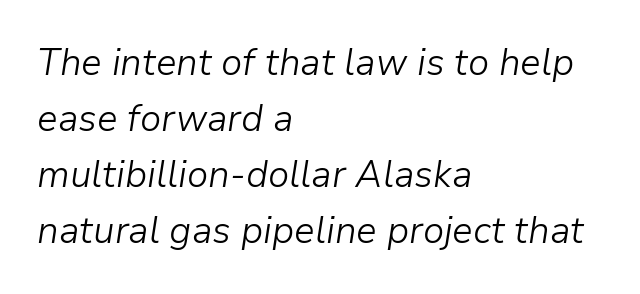
The image shows 37 px light type, italic (leaning right); set left-aligned, normal line spacing (1.51x), normal letter spacing, not underlined; low stroke contrast and a medium x-height.
